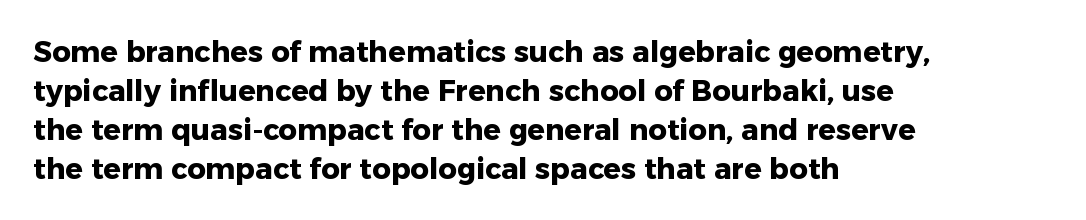
Type without underlining. What stands out about the letter spacing? Nothing — it is the standard amount. Typographic density is high because the face is bold. A typesetter would call this proportional, since set widths differ per character.
